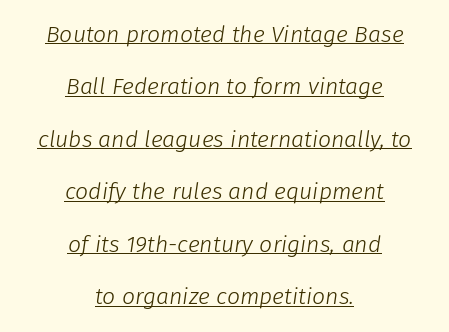
The image shows 23 px text type, italic (leaning right); set centered, loose line spacing (2.28x), normal letter spacing, underlined.
